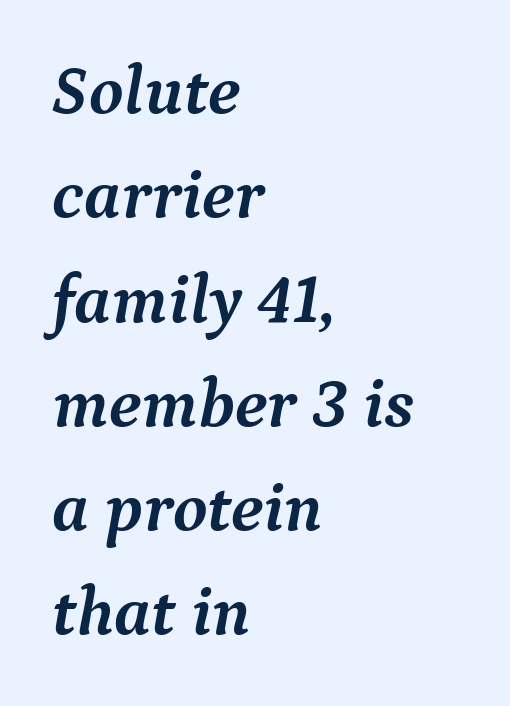
{"serif": "yes", "italic": "yes", "lean": "right", "slant_degrees": 9, "bold": "yes", "weight": "semibold", "width": "normal", "stroke_contrast": "medium", "x_height": "medium", "monospaced": "no", "underline": "no", "align": "left", "line_spacing": "normal", "line_spacing_ratio": 1.49, "letter_spacing": "normal", "letter_spacing_em": 0.0, "glyph_px": 70}
